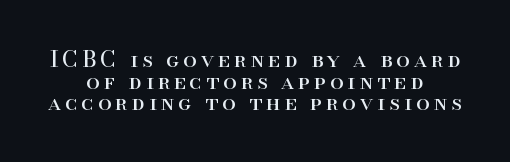
Q: Is the text bold? A: No.
Q: Is the text italic (slanted)? A: No, it is upright.
Q: Is the text underlined? A: No.
Q: How is the paragraph aligned? A: Centered.
Q: Is the spacing between lines tight, normal or loose? A: Tight.
